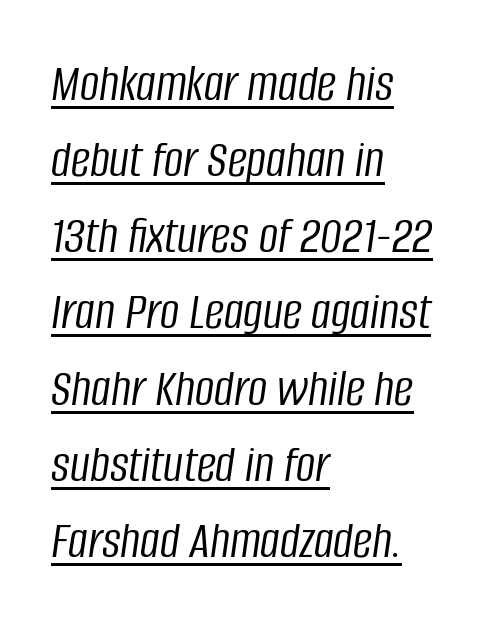
Q: Is the text bold? A: No.
Q: Is the text italic (slanted)? A: Yes, it leans right by about 8 degrees.
Q: Is the text underlined? A: Yes.
Q: How is the paragraph aligned? A: Left-aligned.
Q: Is the spacing between letters normal or unusually wide? A: Normal.
Q: Is the spacing between lines tight, normal or loose? A: Normal.
Q: Width (condensed, normal, or wide)? A: Condensed.
Q: Stroke contrast? A: Low.
Q: x-height? A: Large.
Q: Monospaced? A: No.
